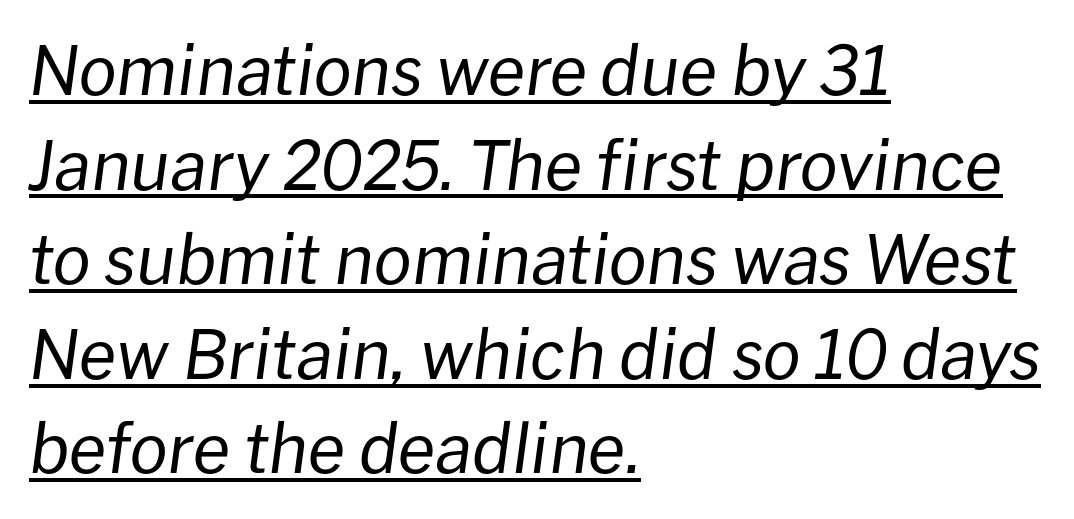
Each letter keeps its own natural width here, so spacing adapts to shape. In terms of leading, this rendering sits right in the middle. Does the lettering tilt? It does — this is italic. Each word holds together tightly as a unit, with standard inter-letter gaps. Horizontally, the lines are justified to the leading edge only.
